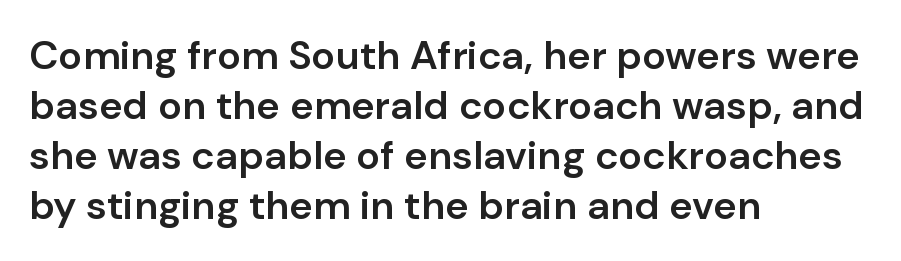
{"serif": "no", "italic": "no", "bold": "semi", "weight": "semibold", "width": "normal", "stroke_contrast": "low", "x_height": "medium", "monospaced": "no", "underline": "no", "align": "left", "line_spacing": "normal", "line_spacing_ratio": 1.25, "letter_spacing": "normal", "letter_spacing_em": 0.0, "glyph_px": 40}
